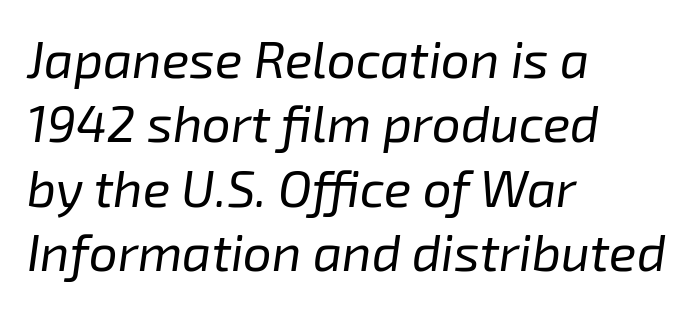
Q: Is the text bold? A: No.
Q: Is the text italic (slanted)? A: Yes, it leans right by about 8 degrees.
Q: Is the text underlined? A: No.
Q: How is the paragraph aligned? A: Left-aligned.
Q: Is the spacing between letters normal or unusually wide? A: Normal.
Q: Is the spacing between lines tight, normal or loose? A: Normal.
Q: Width (condensed, normal, or wide)? A: Normal.
Q: Stroke contrast? A: Low.
Q: x-height? A: Medium.
Q: Monospaced? A: No.
